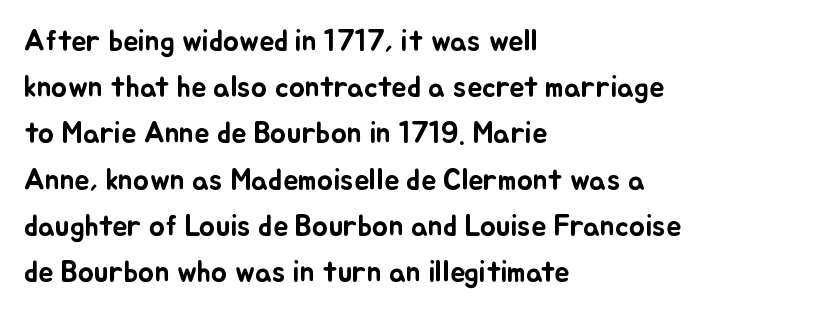
{"italic": "no", "width": "normal", "stroke_contrast": "low", "x_height": "small", "monospaced": "no", "underline": "no", "align": "left", "line_spacing": "normal", "line_spacing_ratio": 1.54, "letter_spacing": "normal", "letter_spacing_em": 0.0, "glyph_px": 30}
